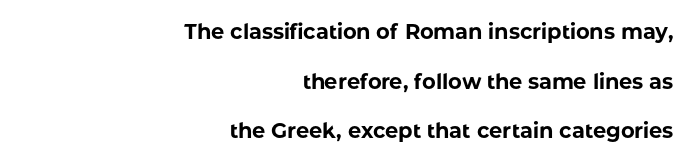
Q: Is the text bold? A: Yes.
Q: Is the text italic (slanted)? A: No, it is upright.
Q: Is the text underlined? A: No.
Q: How is the paragraph aligned? A: Right-aligned.
Q: Is the spacing between letters normal or unusually wide? A: Normal.
Q: Is the spacing between lines tight, normal or loose? A: Loose.
